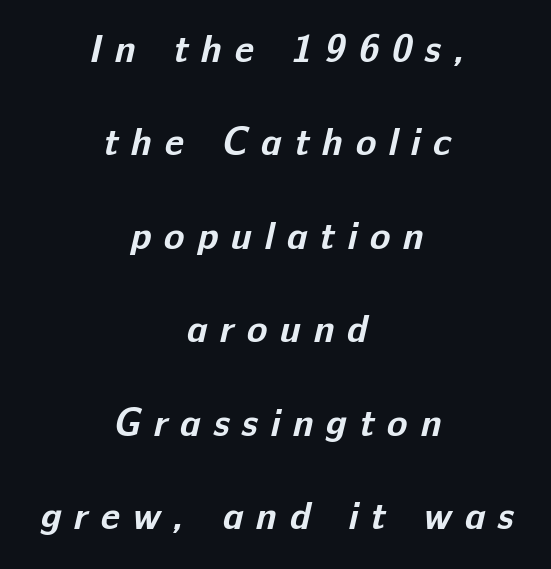
The image shows 38 px bold sans-serif type; set centered, loose line spacing (2.46x), unusually wide letter spacing (+0.33 em), not underlined; low stroke contrast and a medium x-height.
